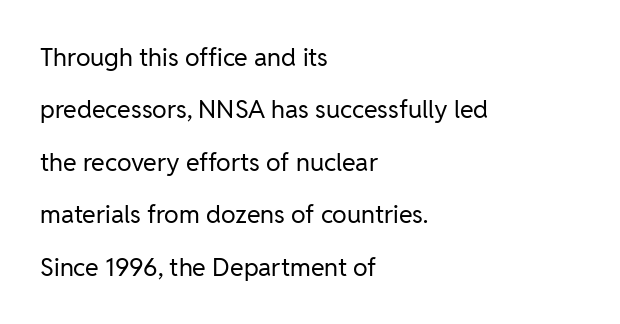
{"italic": "no", "bold": "no", "underline": "no", "align": "left", "line_spacing": "loose", "line_spacing_ratio": 2.1, "letter_spacing": "normal", "letter_spacing_em": 0.0, "glyph_px": 25}
